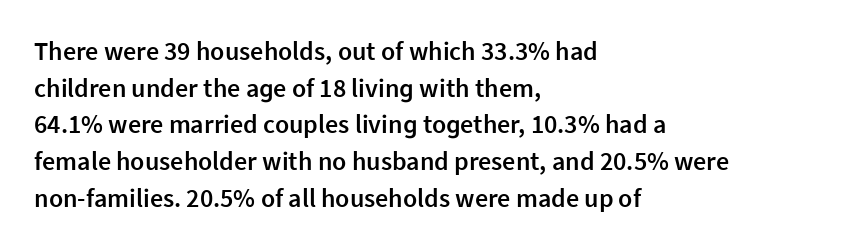
{"italic": "no", "bold": "semi", "underline": "no", "align": "left", "line_spacing": "normal", "line_spacing_ratio": 1.41, "letter_spacing": "normal", "letter_spacing_em": 0.0, "glyph_px": 26}
